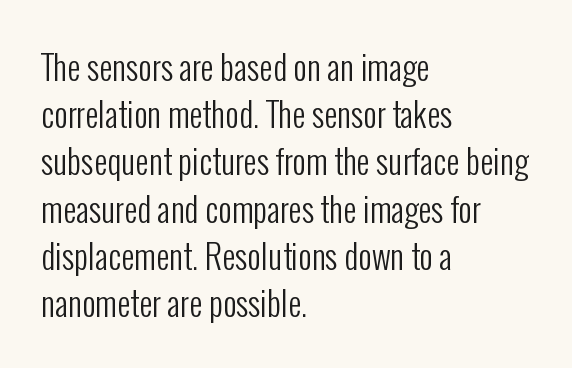
You could not count columns in this text — the font is proportionally spaced. A clean baseline with only descenders dipping below it. Typographically, this falls in the sans-serif category. Successive baselines arrive at the customary interval. The type sits square on the baseline with zero lean. Inter-character spacing is left at the font's built-in metrics.
